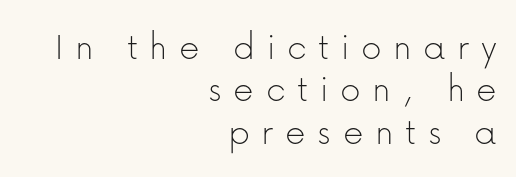
{"serif": "no", "italic": "no", "bold": "no", "weight": "thin", "width": "normal", "stroke_contrast": "low", "x_height": "medium", "monospaced": "no", "underline": "no", "align": "right", "line_spacing": "tight", "line_spacing_ratio": 1.06, "letter_spacing": "wide", "letter_spacing_em": 0.29, "glyph_px": 40}
